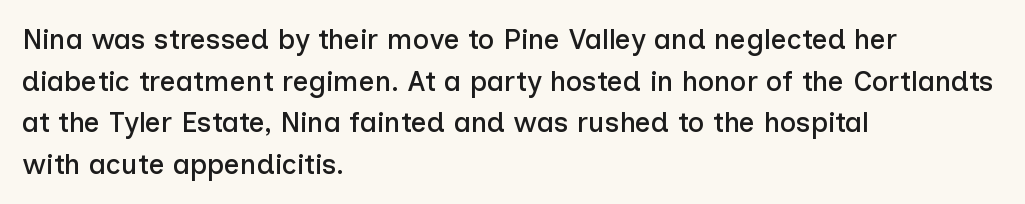
Q: Is the text italic (slanted)? A: No, it is upright.
Q: Is the typeface a serif or a sans-serif typeface? A: Sans-serif.
Q: Is the text underlined? A: No.
Q: How is the paragraph aligned? A: Left-aligned.
Q: Is the spacing between letters normal or unusually wide? A: Normal.
Q: Is the spacing between lines tight, normal or loose? A: Normal.
Q: Width (condensed, normal, or wide)? A: Normal.
Q: Stroke contrast? A: Low.
Q: x-height? A: Medium.
Q: Monospaced? A: No.
